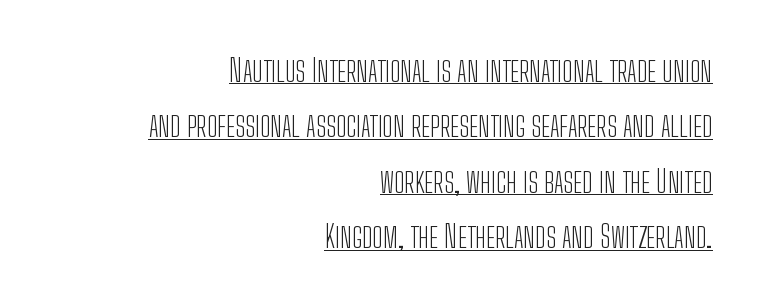
All the whitespace from short lines collects on the left. This reads as an unemphasized weight, regular at the heaviest. The horizontal fit of the characters is conventional and even. The letters advance in unequal steps, a hallmark of proportional type. These lines are composed in type without serifs.
